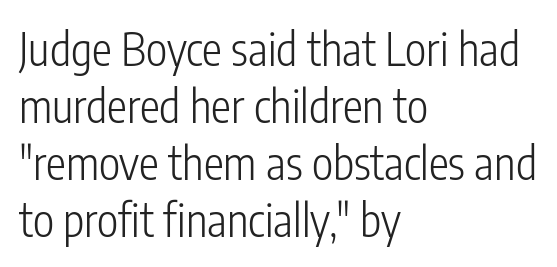
Proportional: the letters do not fall into vertical columns. Serif or sans? Sans — the stroke terminals are bare. On a weight scale, this lands at 450 or below. One glance says typical: line gaps are just what's usual. Italic? Not at all — the glyphs are vertical.
